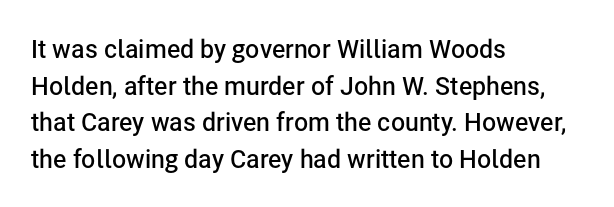
Q: Is the text bold? A: Semi-bold.
Q: Is the text italic (slanted)? A: No, it is upright.
Q: Is the text underlined? A: No.
Q: How is the paragraph aligned? A: Left-aligned.
Q: Is the spacing between letters normal or unusually wide? A: Normal.
Q: Is the spacing between lines tight, normal or loose? A: Normal.
